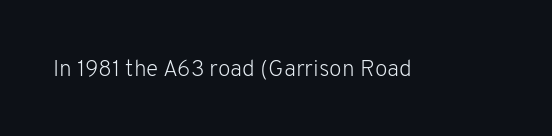
The image shows 23 px text type, upright; set normal letter spacing, not underlined.
